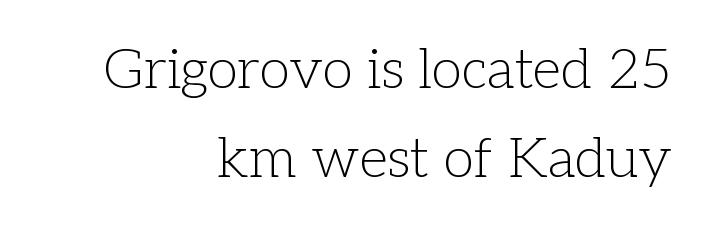
{"serif": "yes", "italic": "no", "bold": "no", "weight": "light", "width": "normal", "stroke_contrast": "low", "x_height": "medium", "monospaced": "no", "underline": "no", "align": "right", "line_spacing": "normal", "line_spacing_ratio": 1.59, "letter_spacing": "normal", "letter_spacing_em": 0.0, "glyph_px": 56}
